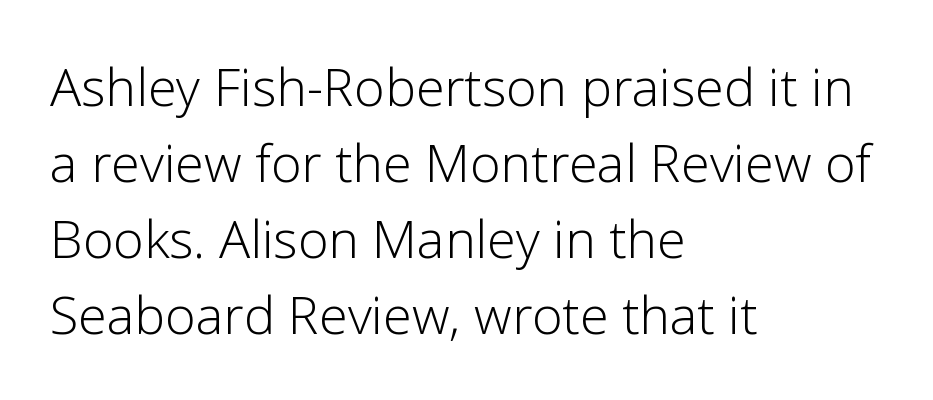
{"serif": "no", "italic": "no", "bold": "no", "weight": "light", "width": "normal", "stroke_contrast": "low", "x_height": "medium", "monospaced": "no", "underline": "no", "align": "left", "line_spacing": "normal", "line_spacing_ratio": 1.46, "letter_spacing": "normal", "letter_spacing_em": 0.0, "glyph_px": 52}
